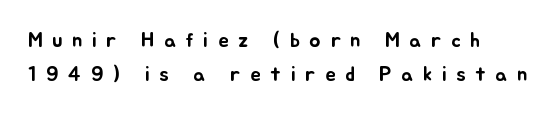
{"italic": "no", "underline": "no", "line_spacing": "normal", "line_spacing_ratio": 1.62, "letter_spacing": "wide", "letter_spacing_em": 0.46, "glyph_px": 21}
